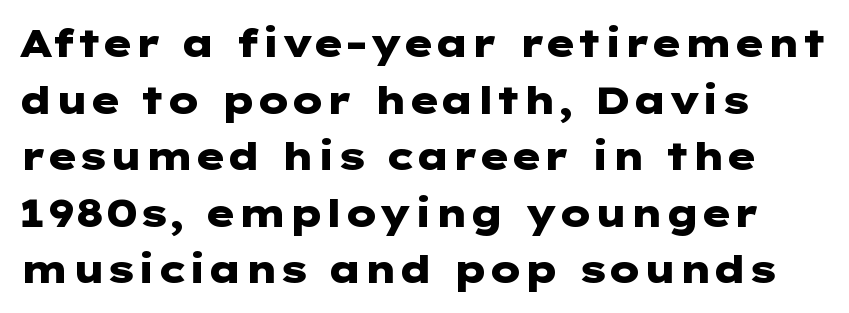
{"serif": "no", "italic": "no", "bold": "yes", "weight": "heavy", "width": "wide", "stroke_contrast": "low", "x_height": "medium", "underline": "no", "line_spacing": "normal", "line_spacing_ratio": 1.49, "letter_spacing": "normal", "letter_spacing_em": 0.0, "glyph_px": 38}
